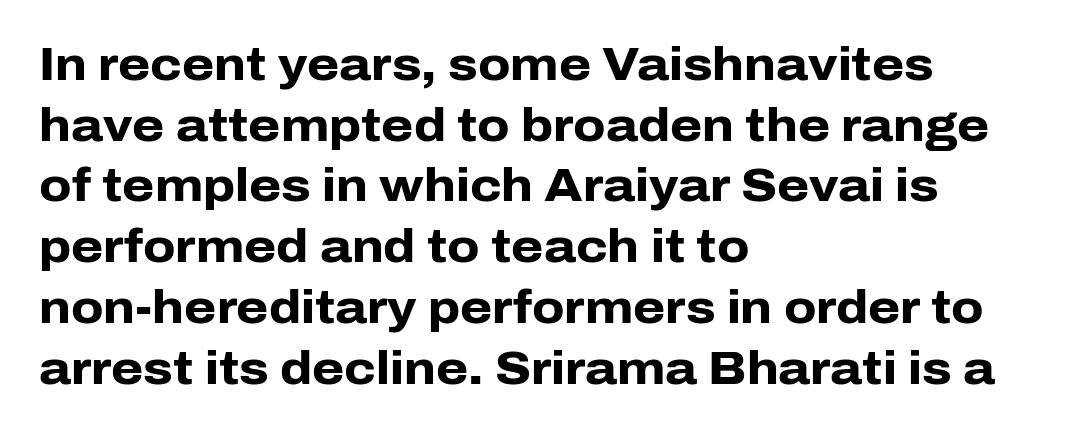
{"serif": "no", "italic": "no", "bold": "yes", "weight": "heavy", "width": "normal", "stroke_contrast": "low", "x_height": "medium", "monospaced": "no", "underline": "no", "align": "left", "line_spacing": "normal", "line_spacing_ratio": 1.32, "letter_spacing": "normal", "letter_spacing_em": 0.0, "glyph_px": 46}
